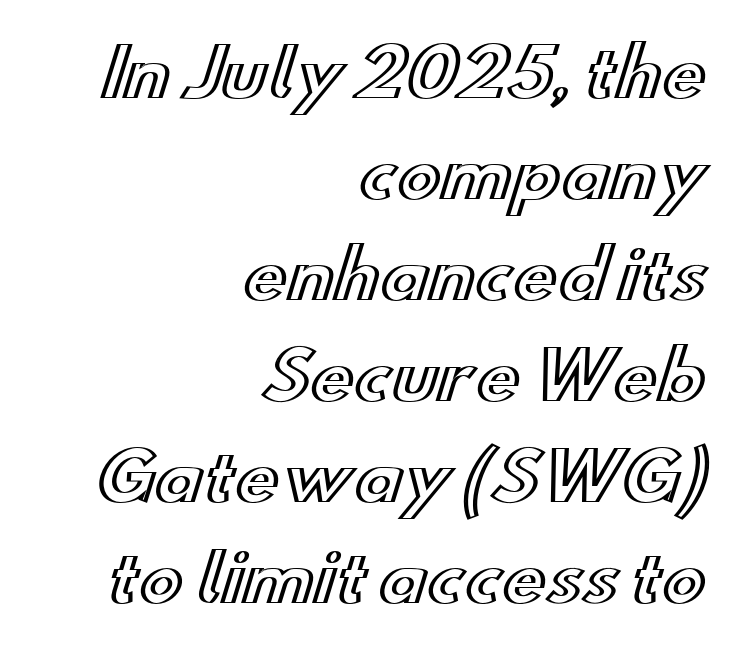
Horizontal alignment here is rightward, an uncommon choice for prose. Regular leading. The baseline area is clear.
